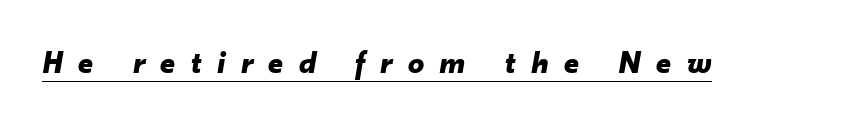
Q: Is the text bold? A: Yes.
Q: Is the text italic (slanted)? A: Yes, it leans right by about 10 degrees.
Q: Is the text underlined? A: Yes.
Q: Is the spacing between letters normal or unusually wide? A: Unusually wide.
Q: Width (condensed, normal, or wide)? A: Normal.
Q: Stroke contrast? A: Low.
Q: x-height? A: Small.
Q: Monospaced? A: No.
